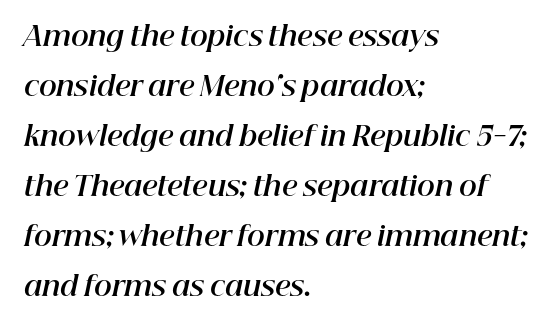
{"italic": "yes", "lean": "right", "slant_degrees": 12, "bold": "yes", "underline": "no", "align": "left", "line_spacing_ratio": 1.85, "letter_spacing": "normal", "letter_spacing_em": 0.0, "glyph_px": 27}
